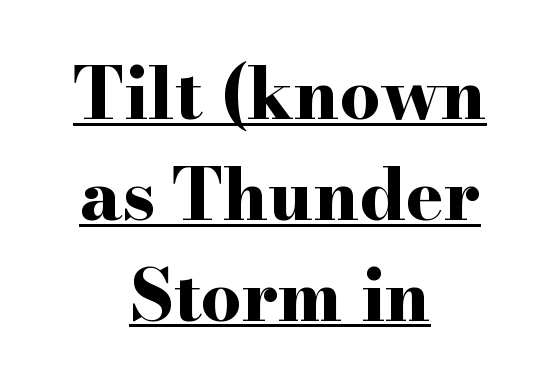
Q: Is the text bold? A: Yes.
Q: Is the text italic (slanted)? A: No, it is upright.
Q: Is the typeface a serif or a sans-serif typeface? A: Serif.
Q: Is the text underlined? A: Yes.
Q: How is the paragraph aligned? A: Centered.
Q: Is the spacing between letters normal or unusually wide? A: Normal.
Q: Is the spacing between lines tight, normal or loose? A: Normal.
Q: Width (condensed, normal, or wide)? A: Wide.
Q: Stroke contrast? A: High.
Q: x-height? A: Small.
Q: Monospaced? A: No.
